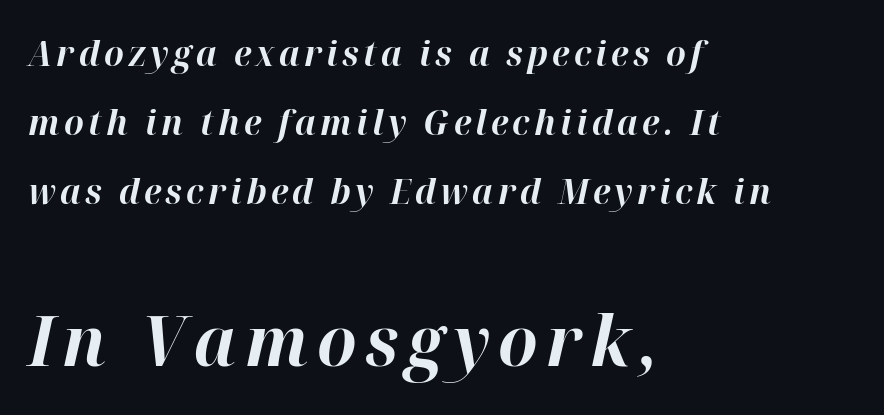
The image shows 70 px bold type, italic (leaning right); set left-aligned, loose line spacing (1.97x), not underlined; the second (bottom) block is 2.0x larger; high stroke contrast and a medium x-height.
